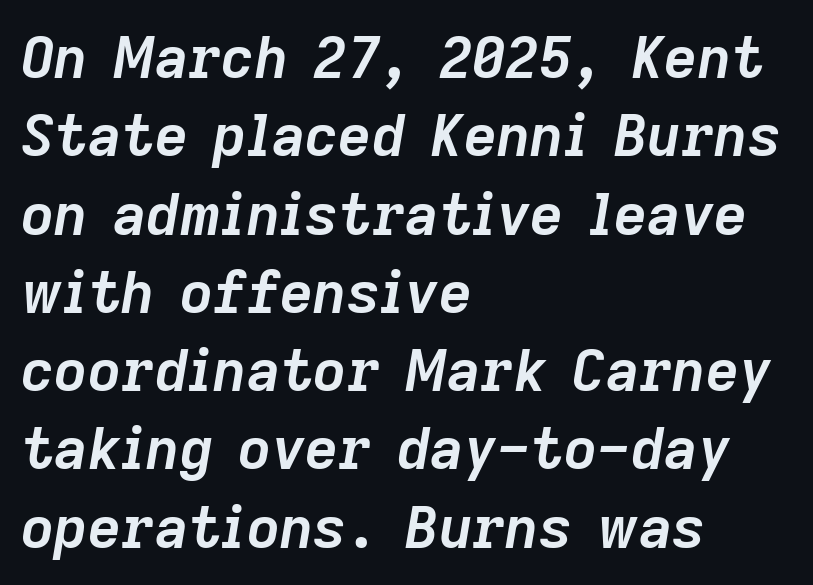
{"italic": "yes", "lean": "right", "slant_degrees": 9, "bold": "yes", "weight": "semibold", "width": "normal", "stroke_contrast": "low", "x_height": "medium", "monospaced": "no", "underline": "no", "align": "left", "line_spacing": "normal", "line_spacing_ratio": 1.35, "letter_spacing": "normal", "letter_spacing_em": 0.0, "glyph_px": 58}
